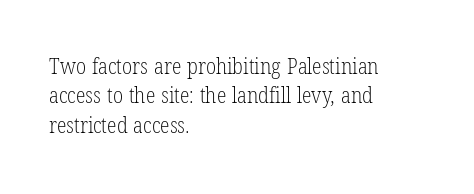
Q: Is the text bold? A: No.
Q: Is the text italic (slanted)? A: No, it is upright.
Q: Is the text underlined? A: No.
Q: How is the paragraph aligned? A: Left-aligned.
Q: Is the spacing between letters normal or unusually wide? A: Normal.
Q: Is the spacing between lines tight, normal or loose? A: Normal.
